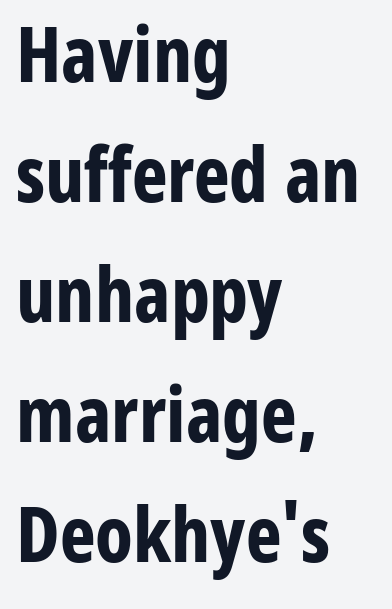
Q: Is the text bold? A: Yes.
Q: Is the text italic (slanted)? A: No, it is upright.
Q: Is the typeface a serif or a sans-serif typeface? A: Sans-serif.
Q: Is the text underlined? A: No.
Q: How is the paragraph aligned? A: Left-aligned.
Q: Is the spacing between letters normal or unusually wide? A: Normal.
Q: Is the spacing between lines tight, normal or loose? A: Normal.
Q: Width (condensed, normal, or wide)? A: Condensed.
Q: Stroke contrast? A: Low.
Q: x-height? A: Medium.
Q: Monospaced? A: No.
